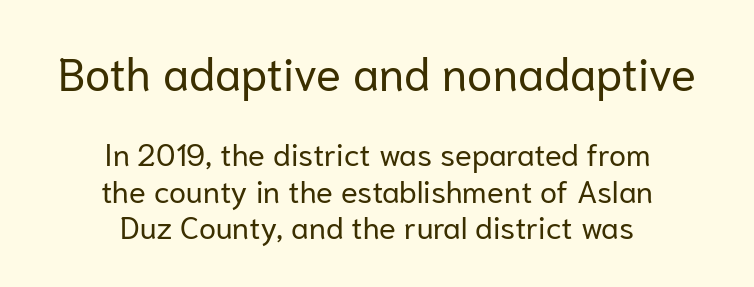
These lines are composed in type without serifs. A clean baseline with only descenders dipping below it. The passage shown begins with its larger block and ends with its smaller one. Which margin do the lines hug? Neither — every line sits in the middle. Is there any slant? The stems are plumb.
